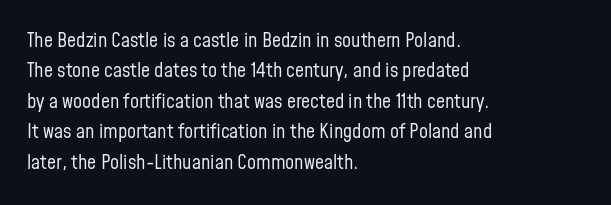
{"italic": "no", "bold": "no", "underline": "no", "align": "left", "line_spacing": "normal", "line_spacing_ratio": 1.52, "letter_spacing": "normal", "letter_spacing_em": 0.0, "glyph_px": 20}
